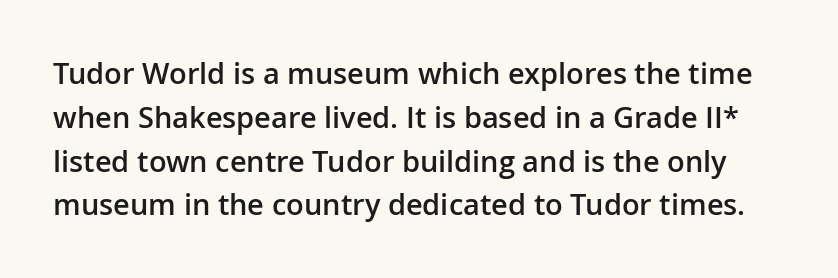
The image shows 29 px semibold sans-serif type, upright; set normal line spacing (1.51x), normal letter spacing, not underlined; low stroke contrast and a medium x-height.
